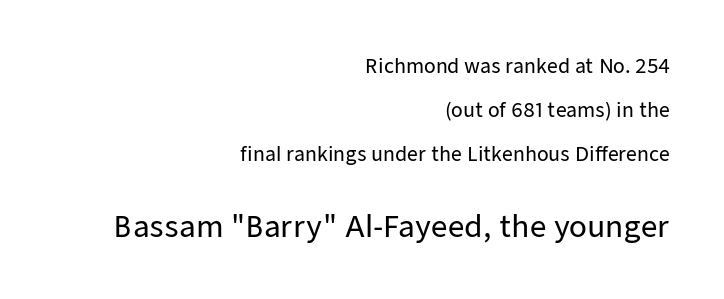
The image shows 29 px sans-serif type, upright; set right-aligned, loose line spacing (2.32x), normal letter spacing, not underlined; the second (bottom) block is 1.53x larger; low stroke contrast and a medium x-height.
